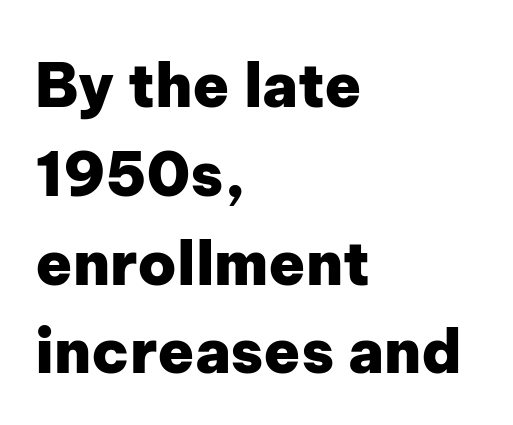
This sample uses a sans-serif face. The leading is moderate, giving the passage an even texture. The baseline area is clear. What stands out about the letter spacing? Nothing — it is the standard amount. Every character sits straight up, as roman type does. One-word summary of the alignment: left.
